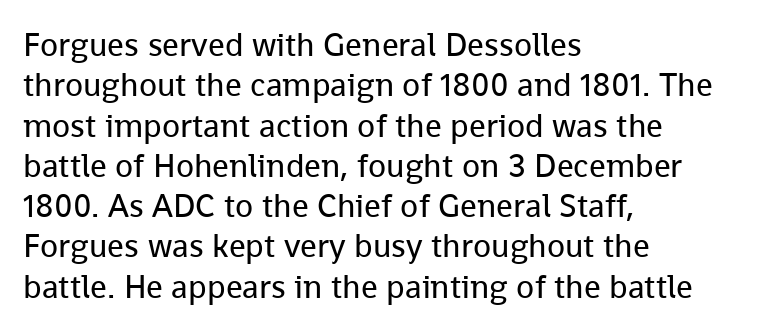
Q: Is the text bold? A: No.
Q: Is the text italic (slanted)? A: No, it is upright.
Q: Is the typeface a serif or a sans-serif typeface? A: Sans-serif.
Q: Is the text underlined? A: No.
Q: How is the paragraph aligned? A: Left-aligned.
Q: Is the spacing between letters normal or unusually wide? A: Normal.
Q: Width (condensed, normal, or wide)? A: Normal.
Q: Stroke contrast? A: Low.
Q: x-height? A: Medium.
Q: Monospaced? A: No.
